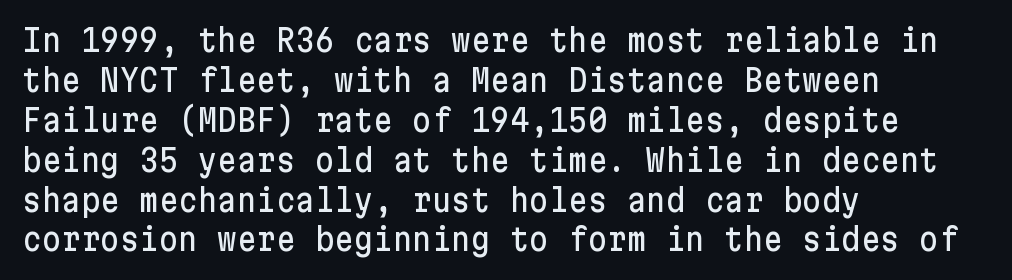
The image shows 30 px sans-serif type, upright; set left-aligned, normal line spacing (1.33x), normal letter spacing, not underlined; low stroke contrast and a medium x-height.
